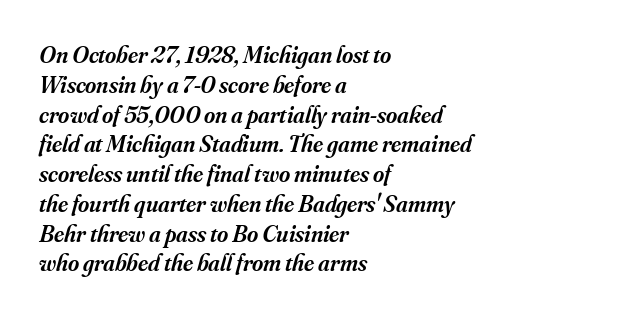
Q: Is the text bold? A: Semi-bold.
Q: Is the text italic (slanted)? A: Yes, it leans right by about 16 degrees.
Q: Is the text underlined? A: No.
Q: How is the paragraph aligned? A: Left-aligned.
Q: Is the spacing between letters normal or unusually wide? A: Normal.
